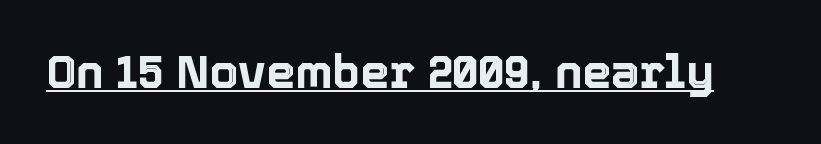
Q: Is the text italic (slanted)? A: No, it is upright.
Q: Is the text underlined? A: Yes.
Q: Is the spacing between letters normal or unusually wide? A: Normal.
Q: Width (condensed, normal, or wide)? A: Normal.
Q: x-height? A: Medium.
Q: Monospaced? A: No.
